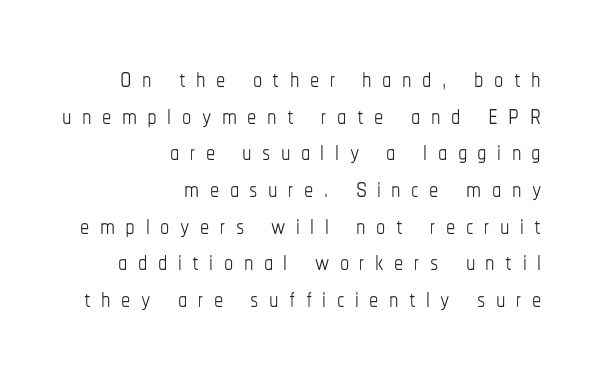
{"italic": "no", "bold": "no", "weight": "thin", "width": "condensed", "stroke_contrast": "low", "x_height": "medium", "monospaced": "no", "underline": "no", "align": "right", "line_spacing": "tight", "line_spacing_ratio": 0.99, "letter_spacing": "wide", "letter_spacing_em": 0.28, "glyph_px": 37}
